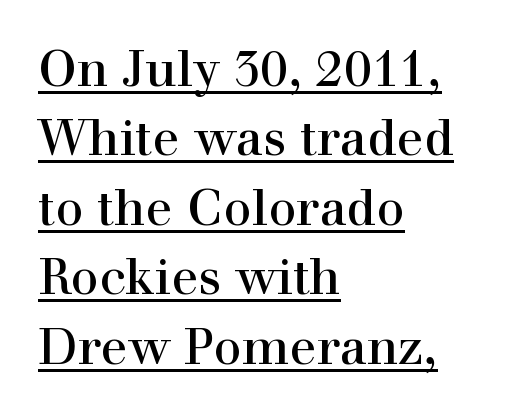
Q: Is the text italic (slanted)? A: No, it is upright.
Q: Is the typeface a serif or a sans-serif typeface? A: Serif.
Q: Is the text underlined? A: Yes.
Q: How is the paragraph aligned? A: Left-aligned.
Q: Is the spacing between letters normal or unusually wide? A: Normal.
Q: Is the spacing between lines tight, normal or loose? A: Normal.
Q: Width (condensed, normal, or wide)? A: Normal.
Q: x-height? A: Medium.
Q: Monospaced? A: No.
